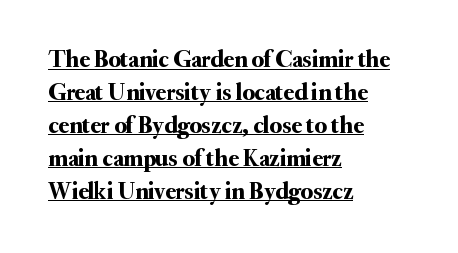
{"italic": "no", "underline": "yes", "align": "left", "line_spacing": "normal", "line_spacing_ratio": 1.37, "letter_spacing": "normal", "letter_spacing_em": 0.0, "glyph_px": 24}
